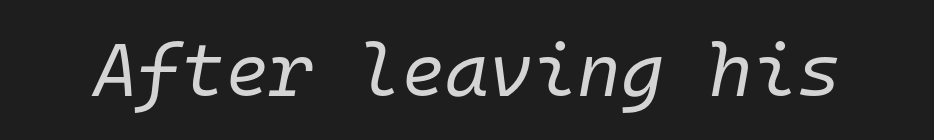
Here the glyphs are tracked normally, forming tight word shapes. This is oblique type, the kind used for emphasis or titles. Nothing heavy about these letters — not bold at all. Fixed-width glyphs throughout — classic coding-font behaviour.
